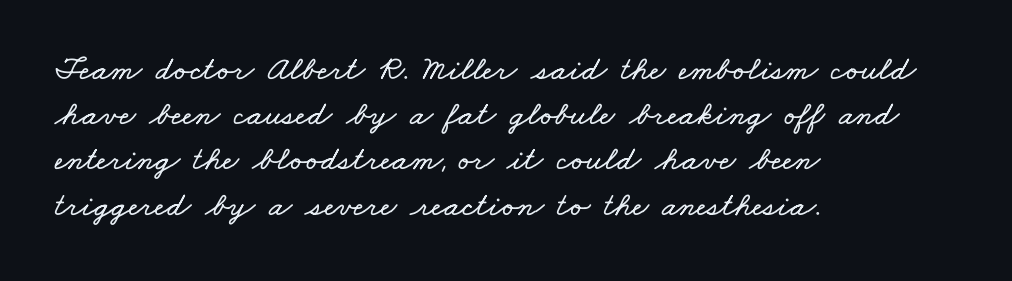
The line-height multiplier appears to be the usual default. The line texture is even and compact thanks to regular tracking. Varying glyph widths throughout — classic text-font behaviour. Casual observation: everything's shoved over to the left.
